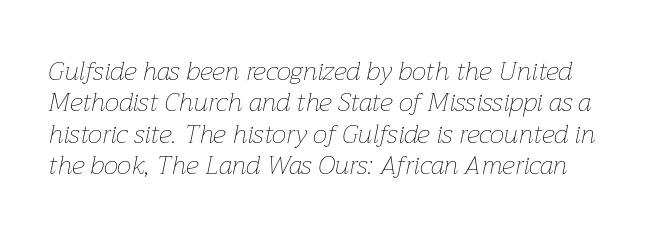
{"italic": "yes", "lean": "right", "slant_degrees": 12, "bold": "no", "underline": "no", "line_spacing_ratio": 1.21, "letter_spacing": "normal", "letter_spacing_em": 0.0, "glyph_px": 26}
